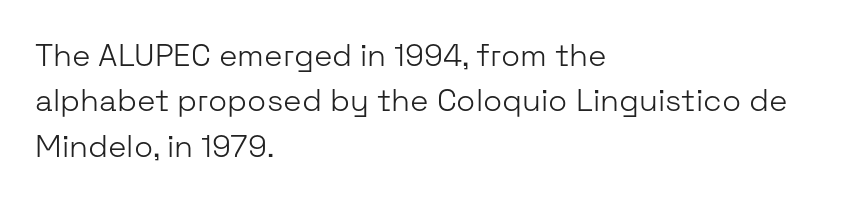
Vertical strokes here are truly vertical. Honestly, the row spacing looks completely unremarkable. What kind of face is this? One without serifs — a sans. The rendering uses natural spacing where letterforms have individual widths. A light-to-regular cut is what we see here.
